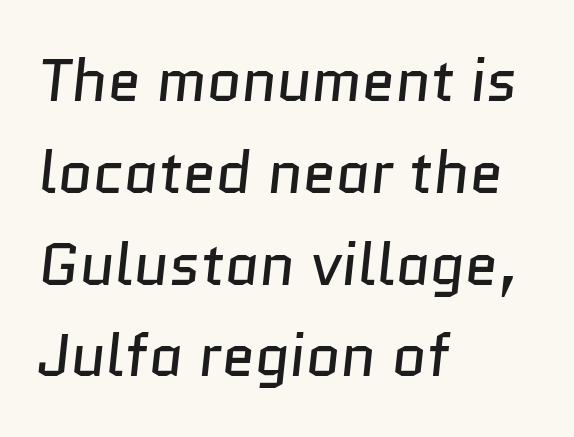
The passage shown is not underscored anywhere. Stems here are at most as thick as an everyday book face. The glyphs in this specimen are sans serif. Does extra space separate the letters? No, they use regular spacing.
